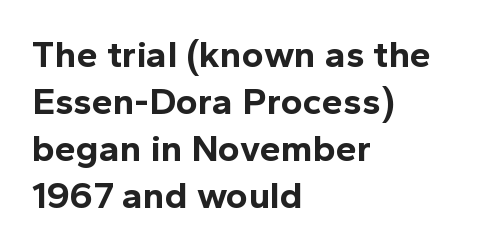
{"serif": "no", "italic": "no", "bold": "yes", "weight": "bold", "width": "normal", "x_height": "medium", "monospaced": "no", "underline": "no", "align": "left", "line_spacing_ratio": 1.24, "letter_spacing": "normal", "letter_spacing_em": 0.0, "glyph_px": 38}
